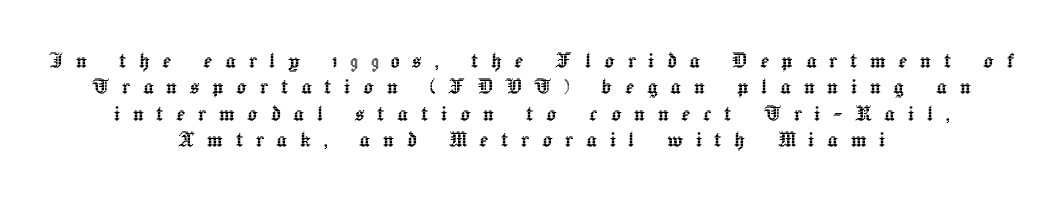
{"italic": "no", "underline": "no", "align": "center", "line_spacing": "tight", "line_spacing_ratio": 1.01, "letter_spacing": "wide", "letter_spacing_em": 0.49, "glyph_px": 26}
